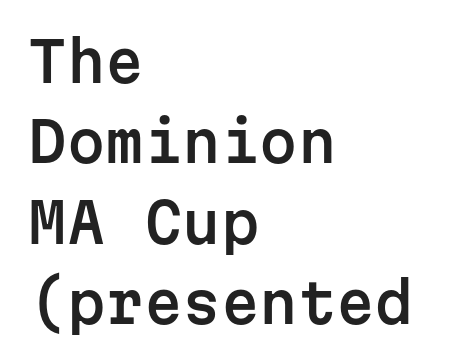
Q: Is the text italic (slanted)? A: No, it is upright.
Q: Is the typeface a serif or a sans-serif typeface? A: Sans-serif.
Q: Is the text underlined? A: No.
Q: How is the paragraph aligned? A: Left-aligned.
Q: Is the spacing between letters normal or unusually wide? A: Normal.
Q: Is the spacing between lines tight, normal or loose? A: Normal.
Q: Width (condensed, normal, or wide)? A: Normal.
Q: Stroke contrast? A: Low.
Q: x-height? A: Medium.
Q: Monospaced? A: Yes.
